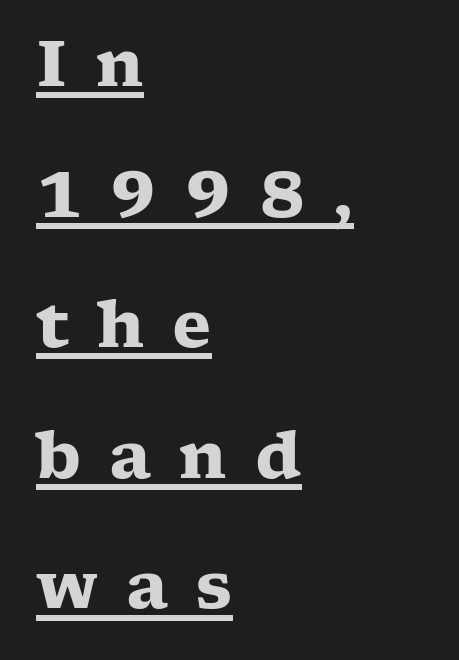
{"serif": "yes", "italic": "no", "bold": "yes", "weight": "heavy", "width": "wide", "stroke_contrast": "low", "x_height": "medium", "monospaced": "no", "underline": "yes", "align": "left", "line_spacing": "loose", "line_spacing_ratio": 2.04, "letter_spacing": "wide", "letter_spacing_em": 0.43, "glyph_px": 64}
